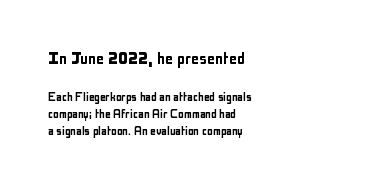
Q: Is the text italic (slanted)? A: No, it is upright.
Q: Is the text underlined? A: No.
Q: How is the paragraph aligned? A: Left-aligned.
Q: Is the spacing between letters normal or unusually wide? A: Normal.
Q: Which block of text is set in a larger size, the first (top) or the second (bottom)? A: The first (top) one.
